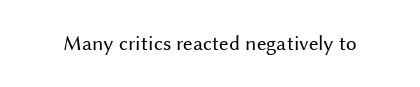
The passage shown is not underscored anywhere. The font's upright variant was chosen for this text. Stems here are at most as thick as an everyday book face. Observe the ordinary spacing: letters are neighbours, not strangers.
